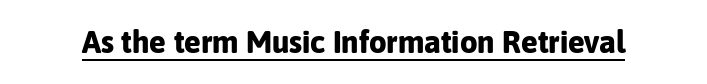
Q: Is the text bold? A: Yes.
Q: Is the text italic (slanted)? A: No, it is upright.
Q: Is the typeface a serif or a sans-serif typeface? A: Sans-serif.
Q: Is the text underlined? A: Yes.
Q: Is the spacing between letters normal or unusually wide? A: Normal.
Q: Width (condensed, normal, or wide)? A: Normal.
Q: Stroke contrast? A: Low.
Q: x-height? A: Medium.
Q: Monospaced? A: No.
